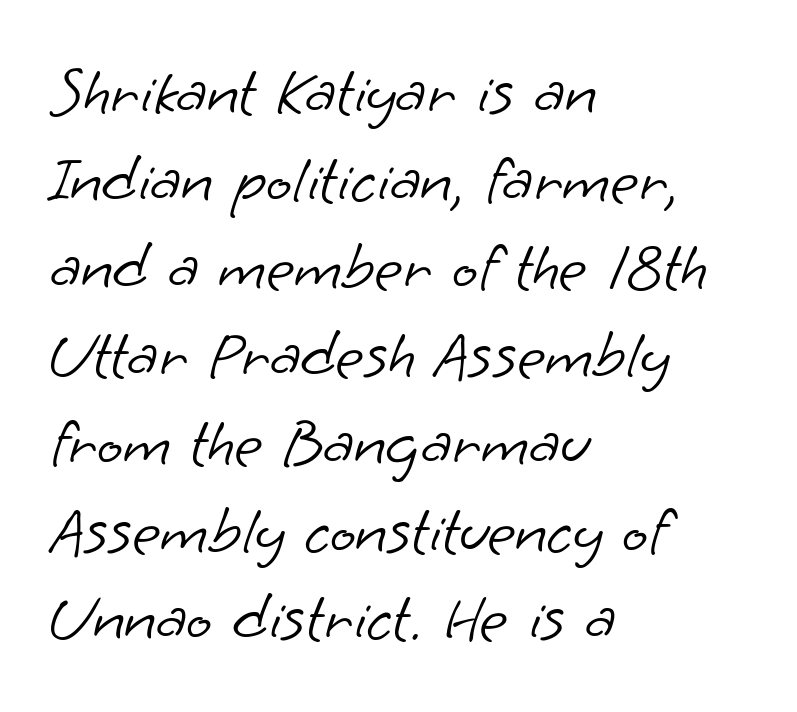
Q: Is the text bold? A: No.
Q: Is the typeface a serif or a sans-serif typeface? A: Sans-serif.
Q: Is the text underlined? A: No.
Q: How is the paragraph aligned? A: Left-aligned.
Q: Is the spacing between letters normal or unusually wide? A: Normal.
Q: Is the spacing between lines tight, normal or loose? A: Normal.
Q: Width (condensed, normal, or wide)? A: Normal.
Q: Stroke contrast? A: Low.
Q: x-height? A: Small.
Q: Monospaced? A: No.
